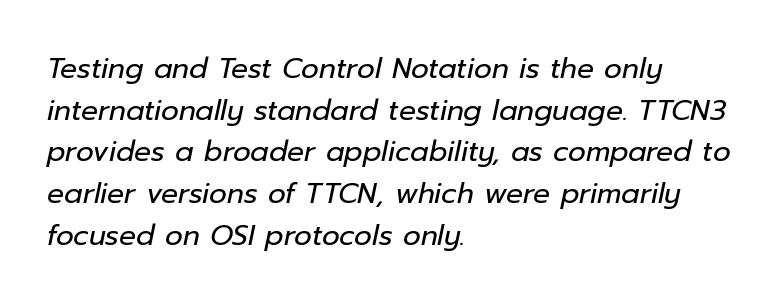
Anything drawn beneath the words? Only blank space. Is the block centered? No — it sits flush against the left margin. You can tell it's italic because the verticals aren't actually vertical. Compared with typical body copy, the letter spacing here is the same. Summary of vertical rhythm: regular, with standard interline spacing.
